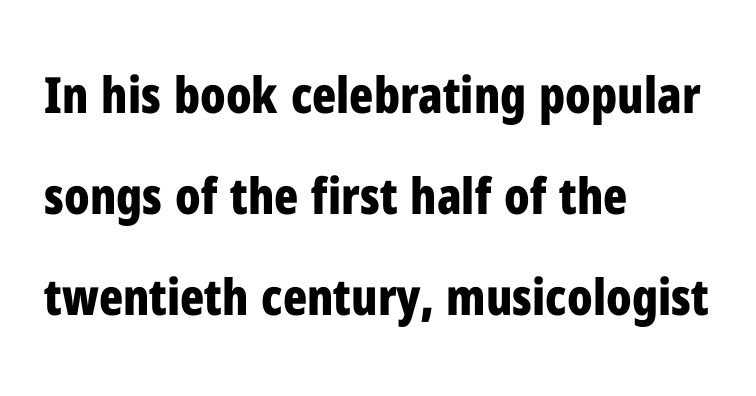
Q: Is the text bold? A: Yes.
Q: Is the text italic (slanted)? A: No, it is upright.
Q: Is the typeface a serif or a sans-serif typeface? A: Sans-serif.
Q: Is the text underlined? A: No.
Q: How is the paragraph aligned? A: Left-aligned.
Q: Is the spacing between letters normal or unusually wide? A: Normal.
Q: Is the spacing between lines tight, normal or loose? A: Loose.
Q: Width (condensed, normal, or wide)? A: Condensed.
Q: Stroke contrast? A: Low.
Q: x-height? A: Medium.
Q: Monospaced? A: No.
